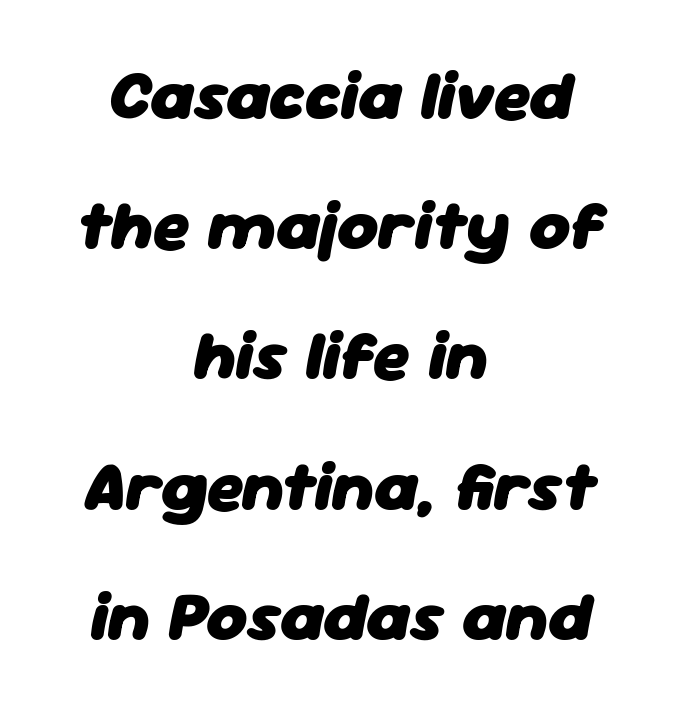
The face used here is proportionally spaced, like ordinary book or web type. Reading down the block, each line starts at a different indent, mirrored at its end. Summary of weight: heavy, a full bold. You could call the tracking neutral — neither tight nor loose.
